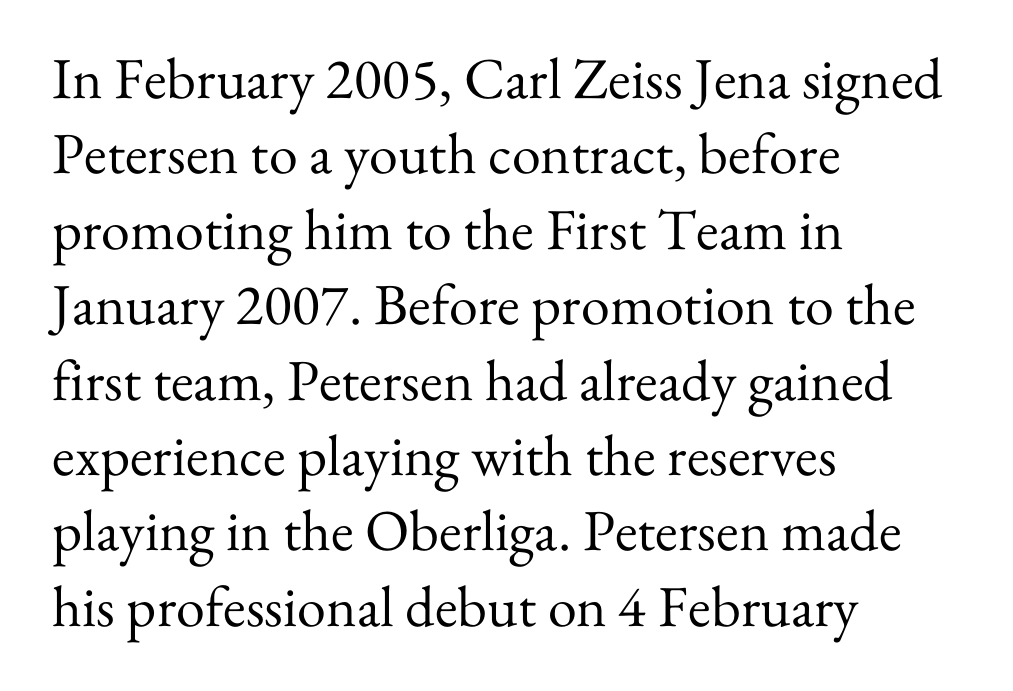
{"serif": "yes", "italic": "no", "bold": "no", "weight": "regular", "width": "normal", "stroke_contrast": "medium", "x_height": "small", "monospaced": "no", "underline": "no", "align": "left", "line_spacing": "normal", "line_spacing_ratio": 1.3, "letter_spacing": "normal", "letter_spacing_em": 0.0, "glyph_px": 58}
